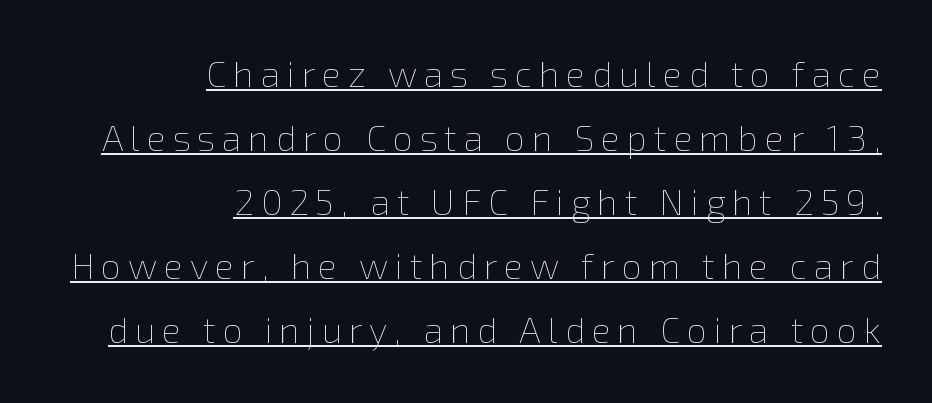
Q: Is the text bold? A: No.
Q: Is the text italic (slanted)? A: No, it is upright.
Q: Is the text underlined? A: Yes.
Q: How is the paragraph aligned? A: Right-aligned.
Q: Width (condensed, normal, or wide)? A: Normal.
Q: Stroke contrast? A: Low.
Q: x-height? A: Medium.
Q: Monospaced? A: No.
